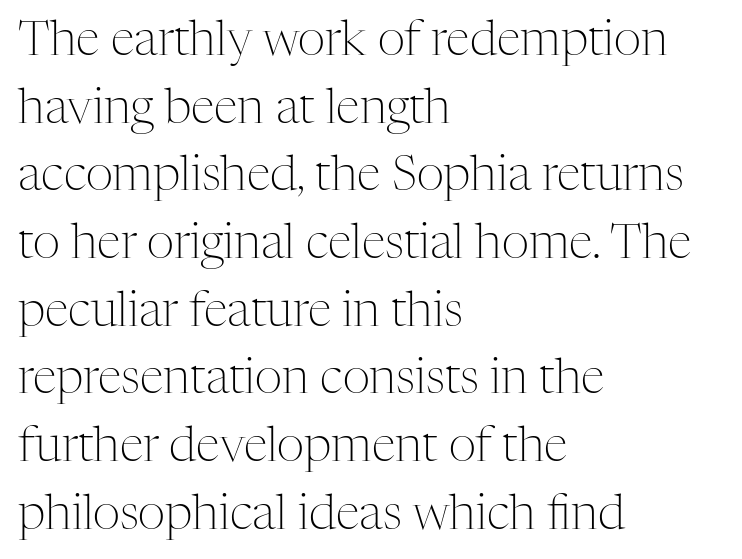
The image shows 48 px light serif type, upright; set left-aligned, normal line spacing (1.41x), normal letter spacing, not underlined; medium stroke contrast and a medium x-height.
